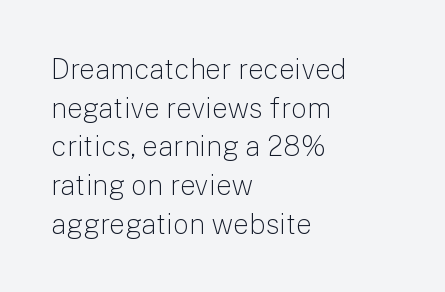
Q: Is the text bold? A: No.
Q: Is the text italic (slanted)? A: No, it is upright.
Q: Is the typeface a serif or a sans-serif typeface? A: Sans-serif.
Q: Is the text underlined? A: No.
Q: How is the paragraph aligned? A: Left-aligned.
Q: Is the spacing between letters normal or unusually wide? A: Normal.
Q: Is the spacing between lines tight, normal or loose? A: Normal.
Q: Width (condensed, normal, or wide)? A: Normal.
Q: Stroke contrast? A: Low.
Q: x-height? A: Medium.
Q: Monospaced? A: No.
